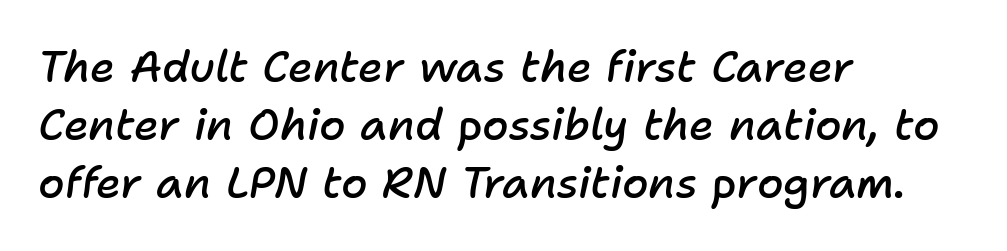
Q: Is the text bold? A: Semi-bold.
Q: Is the text italic (slanted)? A: Yes, it leans right by about 11 degrees.
Q: Is the text underlined? A: No.
Q: How is the paragraph aligned? A: Left-aligned.
Q: Is the spacing between letters normal or unusually wide? A: Normal.
Q: Is the spacing between lines tight, normal or loose? A: Normal.
Q: Width (condensed, normal, or wide)? A: Normal.
Q: Stroke contrast? A: Low.
Q: x-height? A: Medium.
Q: Monospaced? A: No.
